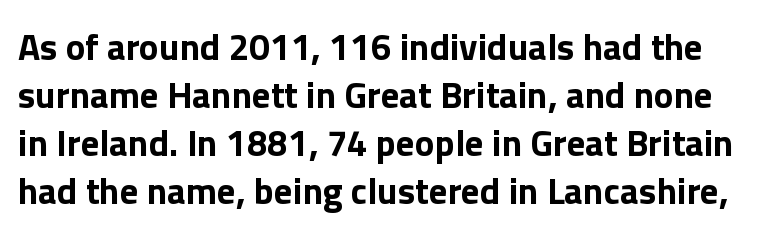
The axis of the letterforms is exactly vertical. Lines of text with bare space underneath. On the weight axis this lands at bold, roughly 700. The characters display no serif detailing; their extremities are plain. Students, observe: this is what conventionally led text looks like.
